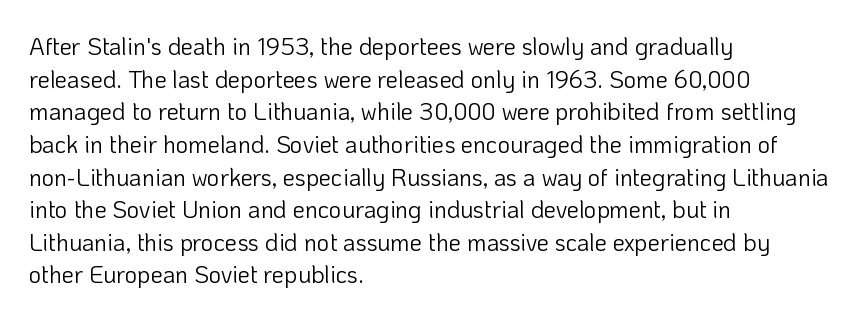
Plain, unruled lines of type. Ordinary non-slanted type is in use. Does extra space separate the letters? No, they use regular spacing. This is not heavy type; no bold has been used. These lines sit exactly where default settings would place them. Reading down the block, your eye returns to a fixed left position each line.
